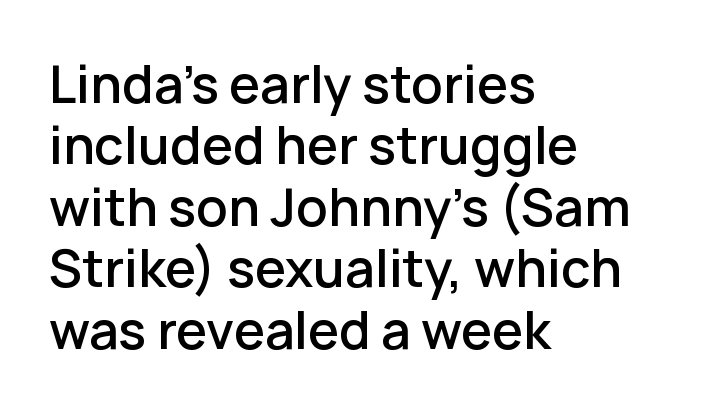
Q: Is the text bold? A: Semi-bold.
Q: Is the text italic (slanted)? A: No, it is upright.
Q: Is the typeface a serif or a sans-serif typeface? A: Sans-serif.
Q: Is the text underlined? A: No.
Q: How is the paragraph aligned? A: Left-aligned.
Q: Is the spacing between letters normal or unusually wide? A: Normal.
Q: Width (condensed, normal, or wide)? A: Normal.
Q: Stroke contrast? A: Low.
Q: x-height? A: Medium.
Q: Monospaced? A: No.
